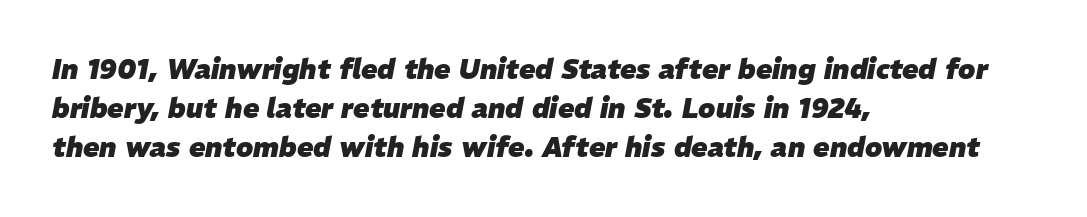
A typesetter would mark this as italic. The gaps between neighbouring characters are ordinary and unremarkable. This rendering uses left alignment, leaving the right contour irregular. Descender tails drop into unmarked territory. Compared with typical paragraphs, the rows here are spaced about the same.
